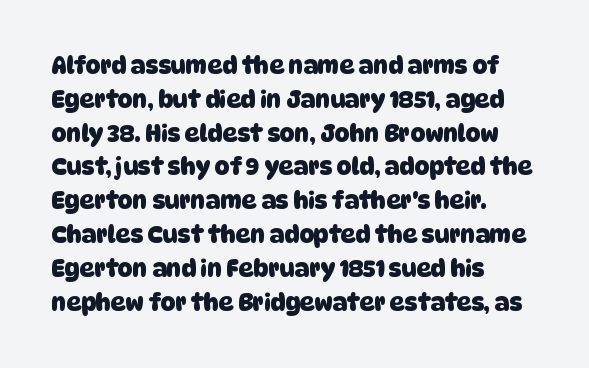
Q: Is the text bold? A: Yes.
Q: Is the text underlined? A: No.
Q: How is the paragraph aligned? A: Left-aligned.
Q: Is the spacing between letters normal or unusually wide? A: Normal.
Q: Is the spacing between lines tight, normal or loose? A: Normal.
